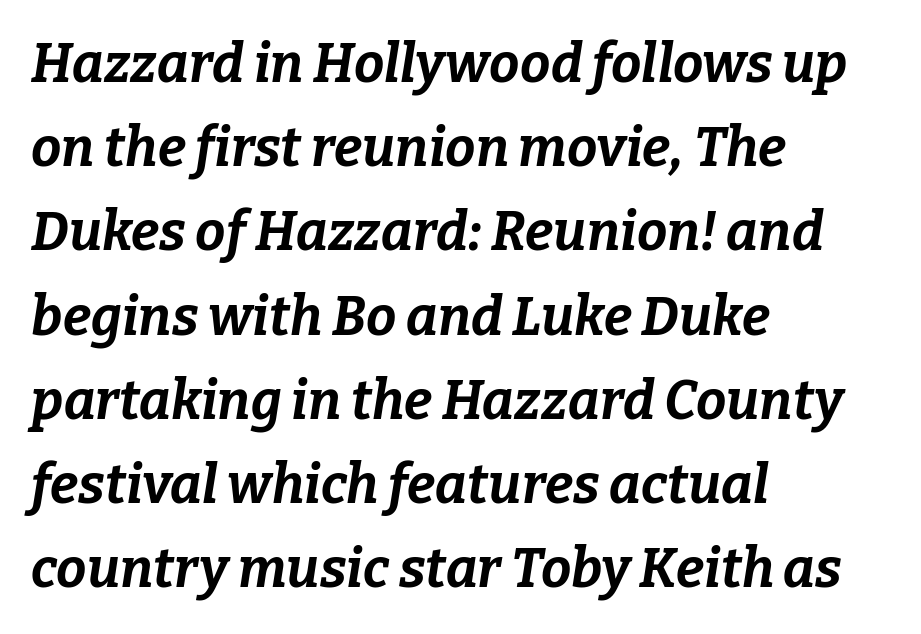
Rows of type keep a routine distance in the vertical direction. The space directly below the letters is spotless. Each line starts at the same left margin while the right side varies. These lines are rendered in a variable-pitch font.
